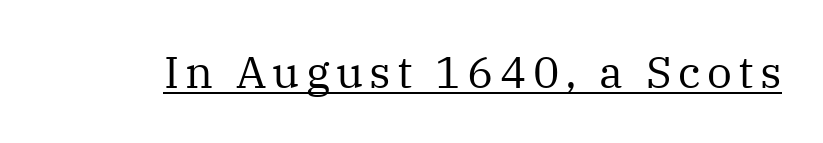
{"serif": "yes", "italic": "no", "bold": "no", "weight": "regular", "width": "normal", "stroke_contrast": "medium", "x_height": "medium", "monospaced": "no", "underline": "yes", "glyph_px": 44}
